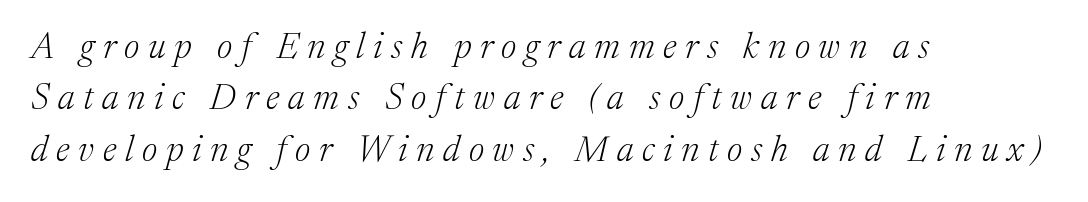
The image shows 36 px light serif type, italic (leaning right); set left-aligned, normal line spacing (1.43x), unusually wide letter spacing (+0.24 em), not underlined; medium stroke contrast and a medium x-height.
